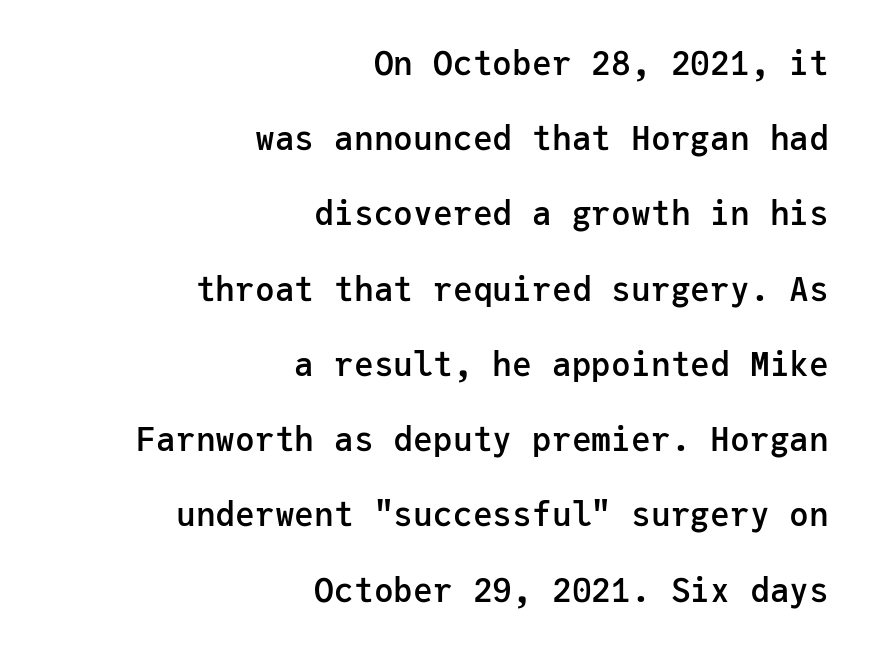
The face used here is monospaced, like something from a code editor. The lettering holds an erect, upright posture throughout. Whoever set this chose breathing room over compactness in the vertical rhythm. The tracking reads as untouched default to a designer's eye. These lines stack with their right ends in a neat column.
